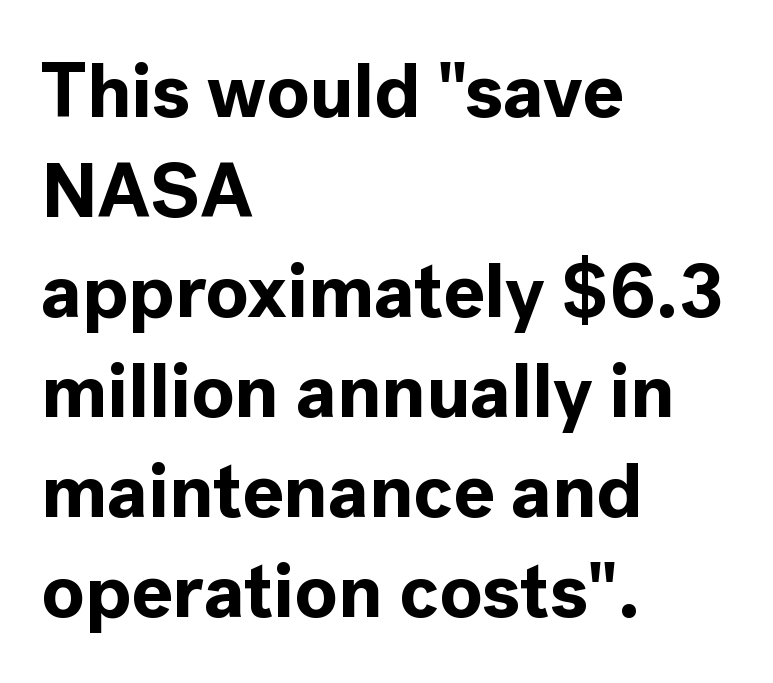
{"serif": "no", "italic": "no", "bold": "yes", "weight": "bold", "width": "normal", "x_height": "medium", "monospaced": "no", "underline": "no", "align": "left", "line_spacing": "normal", "line_spacing_ratio": 1.3, "letter_spacing": "normal", "letter_spacing_em": 0.0, "glyph_px": 77}
